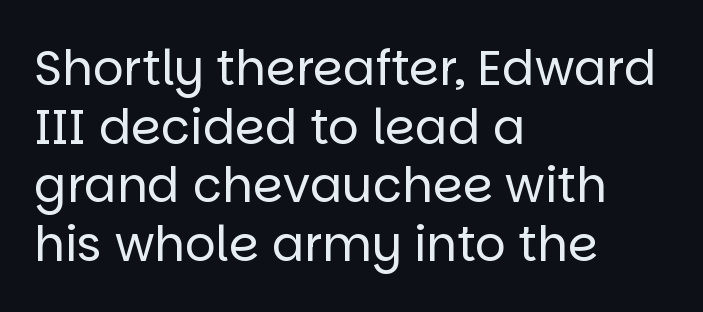
Q: Is the text bold? A: No.
Q: Is the text italic (slanted)? A: No, it is upright.
Q: Is the typeface a serif or a sans-serif typeface? A: Sans-serif.
Q: Is the text underlined? A: No.
Q: How is the paragraph aligned? A: Left-aligned.
Q: Is the spacing between letters normal or unusually wide? A: Normal.
Q: Width (condensed, normal, or wide)? A: Normal.
Q: Stroke contrast? A: Low.
Q: x-height? A: Large.
Q: Monospaced? A: No.
